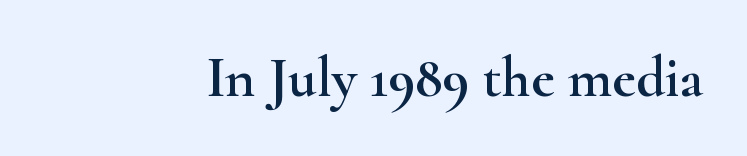
{"serif": "yes", "italic": "no", "width": "wide", "stroke_contrast": "high", "x_height": "small", "monospaced": "no", "underline": "no", "letter_spacing": "normal", "letter_spacing_em": 0.0, "glyph_px": 57}
